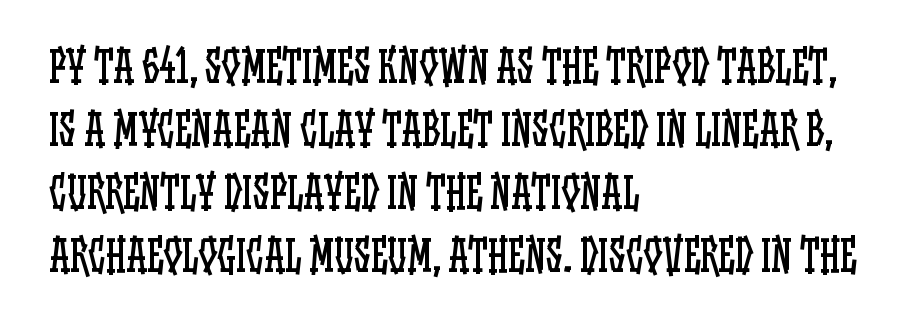
Q: Is the text bold? A: No.
Q: Is the text italic (slanted)? A: No, it is upright.
Q: Is the text underlined? A: No.
Q: How is the paragraph aligned? A: Left-aligned.
Q: Is the spacing between letters normal or unusually wide? A: Normal.
Q: Is the spacing between lines tight, normal or loose? A: Normal.
Q: Width (condensed, normal, or wide)? A: Condensed.
Q: Stroke contrast? A: Low.
Q: x-height? A: Large.
Q: Monospaced? A: No.
